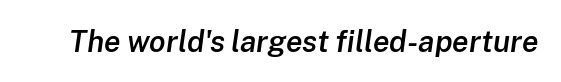
The image shows 30 px semibold type, italic (leaning right); set normal letter spacing, not underlined; low stroke contrast and a medium x-height.
